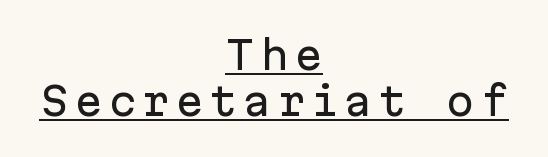
The image shows 38 px sans-serif type, upright, monospaced; set centered, line spacing 1.22x, underlined; low stroke contrast and a medium x-height.
